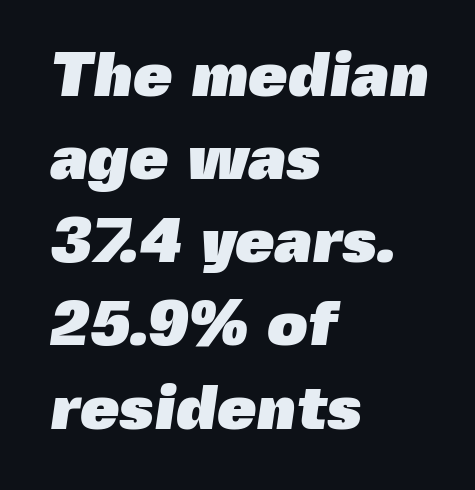
The image shows 63 px heavy sans-serif type; set left-aligned, normal line spacing (1.32x), normal letter spacing, not underlined; a medium x-height.
